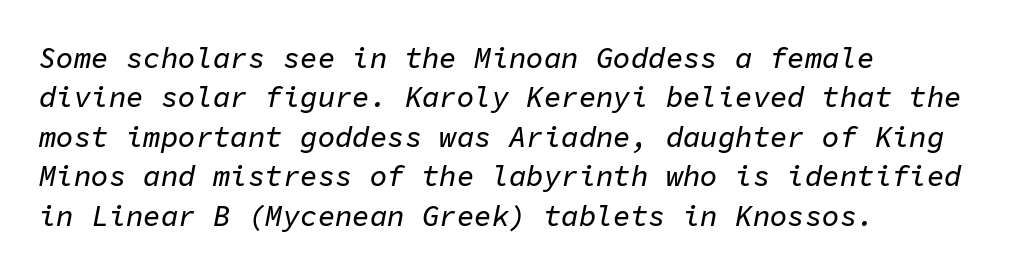
{"italic": "yes", "lean": "right", "slant_degrees": 11, "width": "normal", "stroke_contrast": "low", "x_height": "medium", "monospaced": "yes", "underline": "no", "align": "left", "line_spacing": "normal", "line_spacing_ratio": 1.36, "letter_spacing": "normal", "letter_spacing_em": 0.0, "glyph_px": 29}
